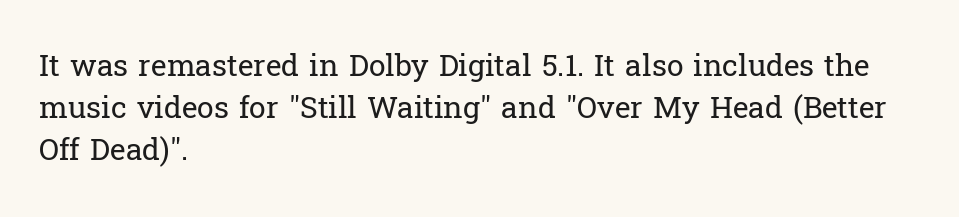
Q: Is the text bold? A: No.
Q: Is the text italic (slanted)? A: No, it is upright.
Q: Is the typeface a serif or a sans-serif typeface? A: Serif.
Q: Is the text underlined? A: No.
Q: How is the paragraph aligned? A: Left-aligned.
Q: Is the spacing between letters normal or unusually wide? A: Normal.
Q: Is the spacing between lines tight, normal or loose? A: Normal.
Q: Width (condensed, normal, or wide)? A: Normal.
Q: Stroke contrast? A: Low.
Q: x-height? A: Medium.
Q: Monospaced? A: No.
